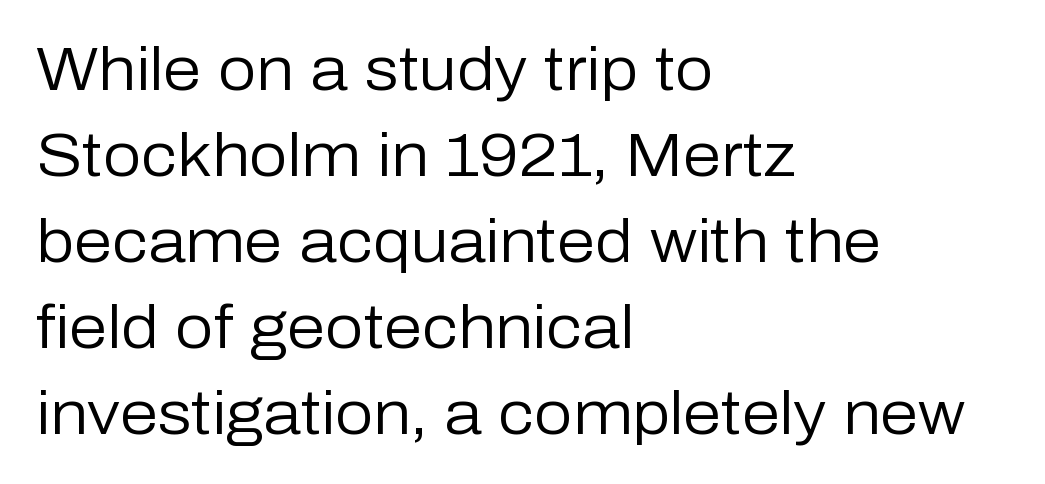
Q: Is the text bold? A: No.
Q: Is the text italic (slanted)? A: No, it is upright.
Q: Is the typeface a serif or a sans-serif typeface? A: Sans-serif.
Q: Is the text underlined? A: No.
Q: How is the paragraph aligned? A: Left-aligned.
Q: Is the spacing between letters normal or unusually wide? A: Normal.
Q: Is the spacing between lines tight, normal or loose? A: Normal.
Q: Width (condensed, normal, or wide)? A: Normal.
Q: Stroke contrast? A: Low.
Q: x-height? A: Medium.
Q: Monospaced? A: No.
